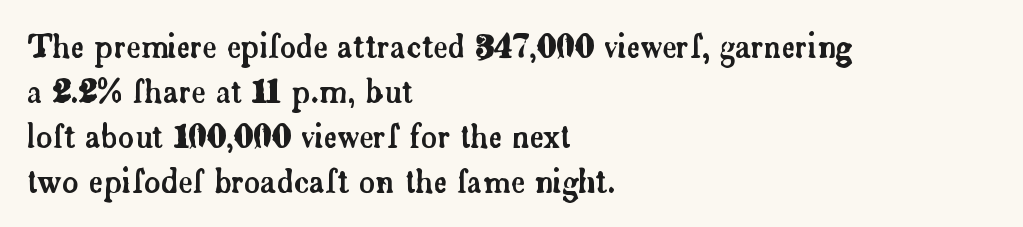
{"serif": "yes", "italic": "no", "width": "normal", "stroke_contrast": "low", "x_height": "small", "monospaced": "no", "underline": "no", "align": "left", "line_spacing": "normal", "line_spacing_ratio": 1.45, "letter_spacing": "normal", "letter_spacing_em": 0.0, "glyph_px": 31}
